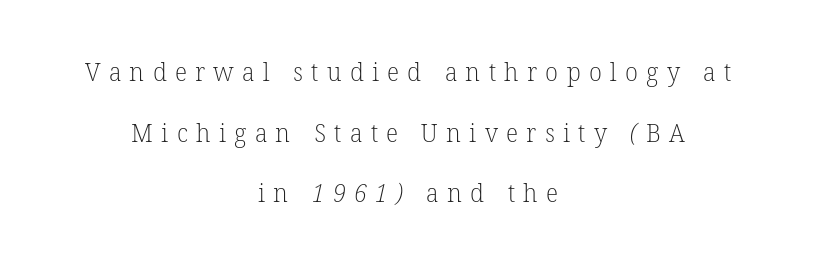
Q: Is the text bold? A: No.
Q: Is the text underlined? A: No.
Q: How is the paragraph aligned? A: Centered.
Q: Is the spacing between letters normal or unusually wide? A: Unusually wide.
Q: Is the spacing between lines tight, normal or loose? A: Loose.
